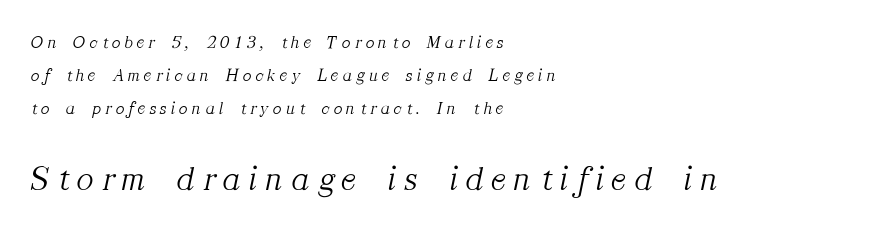
Q: Is the text bold? A: No.
Q: Is the text italic (slanted)? A: Yes, it leans right by about 12 degrees.
Q: Is the typeface a serif or a sans-serif typeface? A: Serif.
Q: Is the text underlined? A: No.
Q: How is the paragraph aligned? A: Left-aligned.
Q: Is the spacing between letters normal or unusually wide? A: Unusually wide.
Q: Which block of text is set in a larger size, the first (top) or the second (bottom)? A: The second (bottom) one.
Q: Width (condensed, normal, or wide)? A: Normal.
Q: Stroke contrast? A: Medium.
Q: x-height? A: Medium.
Q: Monospaced? A: No.
